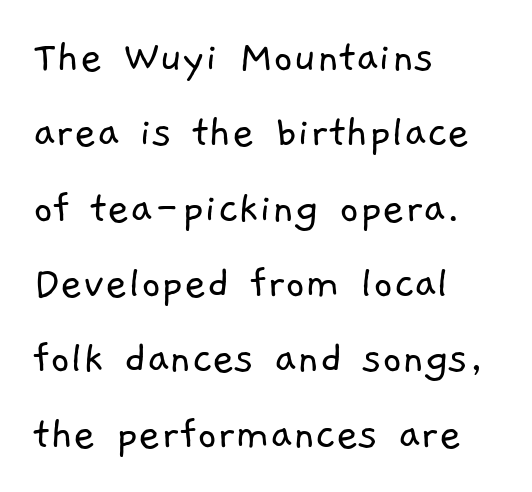
The type family on display is of the sans-serif kind. What stands out about the letter spacing? Nothing — it is the standard amount. Caption: face not bold, strokes unweighted. Varying glyph widths throughout — classic text-font behaviour.
